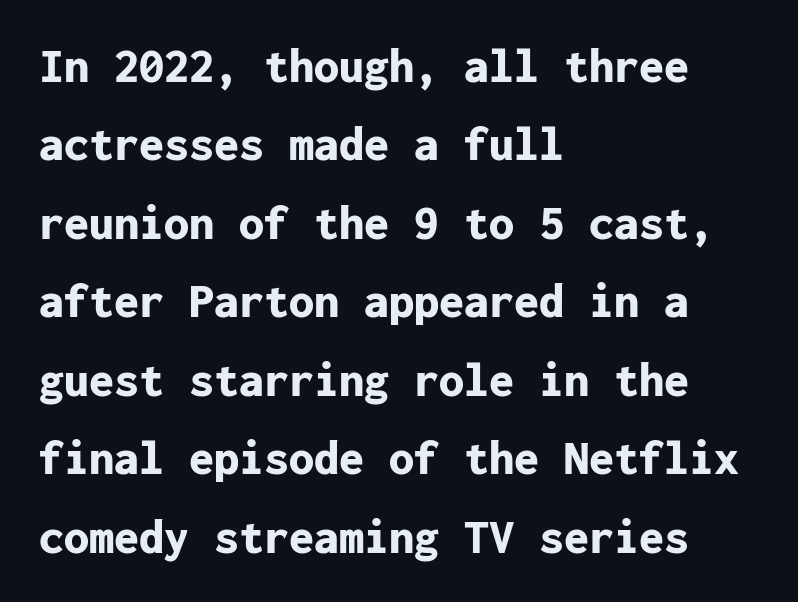
Q: Is the text bold? A: Yes.
Q: Is the text italic (slanted)? A: No, it is upright.
Q: Is the typeface a serif or a sans-serif typeface? A: Sans-serif.
Q: Is the text underlined? A: No.
Q: How is the paragraph aligned? A: Left-aligned.
Q: Is the spacing between letters normal or unusually wide? A: Normal.
Q: Is the spacing between lines tight, normal or loose? A: Normal.
Q: Width (condensed, normal, or wide)? A: Normal.
Q: Stroke contrast? A: Low.
Q: x-height? A: Medium.
Q: Monospaced? A: Yes.
